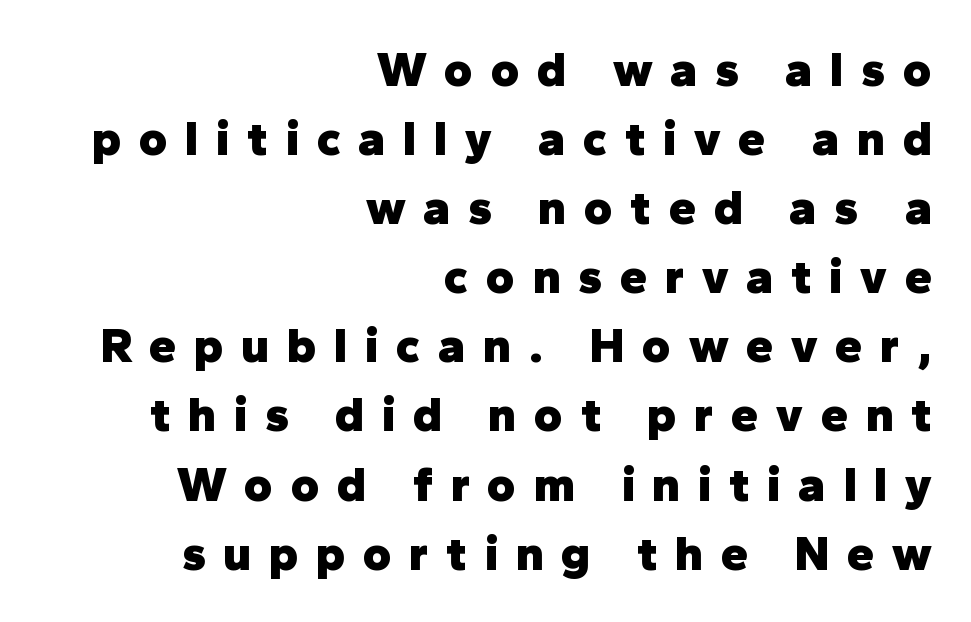
The image shows 49 px heavy sans-serif type, upright; set right-aligned, normal line spacing (1.41x), unusually wide letter spacing (+0.36 em), not underlined; low stroke contrast and a medium x-height.
